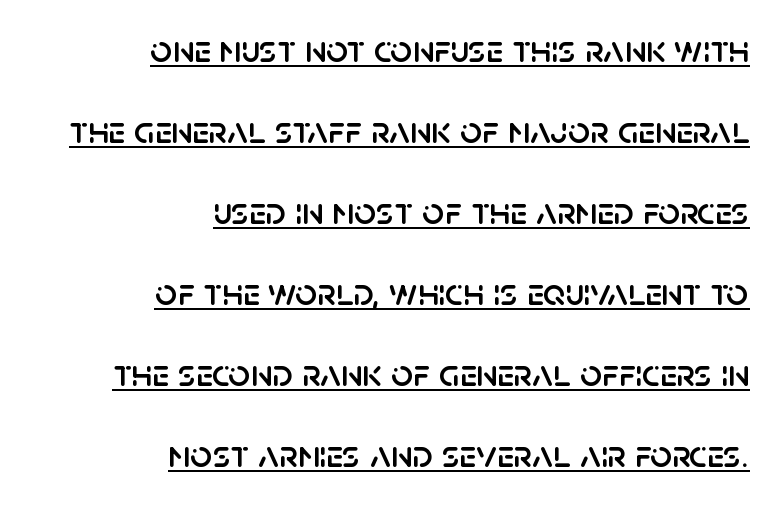
Q: Is the text italic (slanted)? A: No, it is upright.
Q: Is the typeface a serif or a sans-serif typeface? A: Sans-serif.
Q: Is the text underlined? A: Yes.
Q: How is the paragraph aligned? A: Right-aligned.
Q: Is the spacing between letters normal or unusually wide? A: Normal.
Q: Is the spacing between lines tight, normal or loose? A: Loose.
Q: Width (condensed, normal, or wide)? A: Normal.
Q: Stroke contrast? A: Low.
Q: x-height? A: Large.
Q: Monospaced? A: No.
